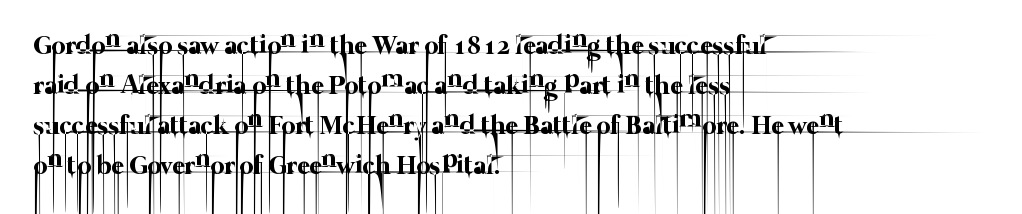
Q: Is the text bold? A: No.
Q: Is the text underlined? A: No.
Q: How is the paragraph aligned? A: Left-aligned.
Q: Is the spacing between letters normal or unusually wide? A: Normal.
Q: Is the spacing between lines tight, normal or loose? A: Normal.
